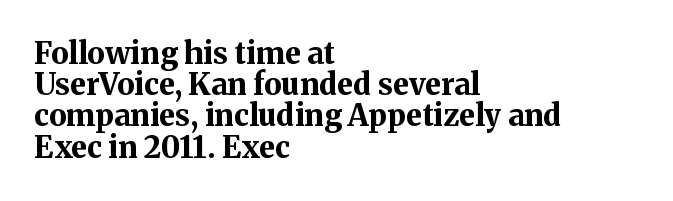
Q: Is the text bold? A: Yes.
Q: Is the text italic (slanted)? A: No, it is upright.
Q: Is the typeface a serif or a sans-serif typeface? A: Serif.
Q: Is the text underlined? A: No.
Q: How is the paragraph aligned? A: Left-aligned.
Q: Is the spacing between letters normal or unusually wide? A: Normal.
Q: Is the spacing between lines tight, normal or loose? A: Tight.
Q: Width (condensed, normal, or wide)? A: Normal.
Q: Stroke contrast? A: Medium.
Q: x-height? A: Medium.
Q: Monospaced? A: No.
